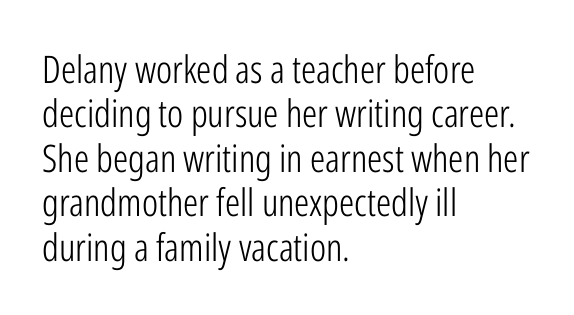
A quiet, ordinary-to-light weight characterises the typeface. The axis of the letterforms is exactly vertical. Stroke terminals: plain, sans-serif. These lines keep a tight, regular rhythm from letter to letter. The strip under each line holds only bare page. Looks like regular typesetting: each glyph gets only the width it needs.
